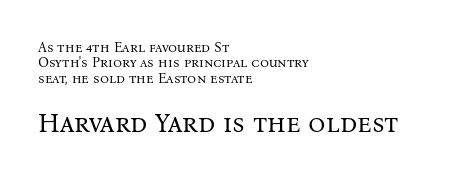
Q: Is the text bold? A: No.
Q: Is the text italic (slanted)? A: No, it is upright.
Q: Is the text underlined? A: No.
Q: How is the paragraph aligned? A: Left-aligned.
Q: Is the spacing between letters normal or unusually wide? A: Normal.
Q: Is the spacing between lines tight, normal or loose? A: Tight.
Q: Which block of text is set in a larger size, the first (top) or the second (bottom)? A: The second (bottom) one.
